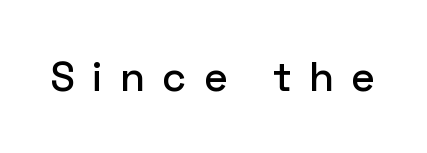
There is plenty of visible air inserted between adjacent glyphs. Note the varied advance widths — an 'i' is clearly narrower than an 'm'. Observe the absence of serifs on each vertical stroke in this sample. The lettering holds an erect, upright posture throughout.
